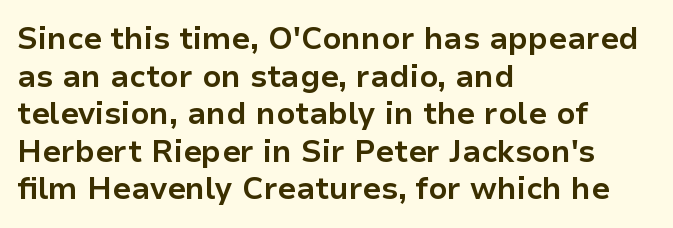
The rendering uses natural spacing where letterforms have individual widths. The lettering stays uniformly vertical, giving the passage a roman look. These lines stack with their left ends in a neat column. Letterform terminals end flat and unadorned throughout the passage. Pretty heavy lettering here — definitely bold. The string is rendered with underlining switched off.
